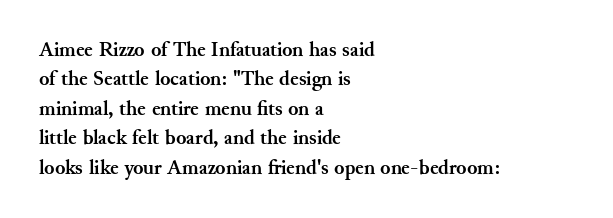
Posture: upright roman. Underlining? Definitely not there. Each line starts at the same left margin while the right side varies. Stroke thickness is high; the sample reads as a true bold. The block of text has a typical density, with ordinary space between rows.
